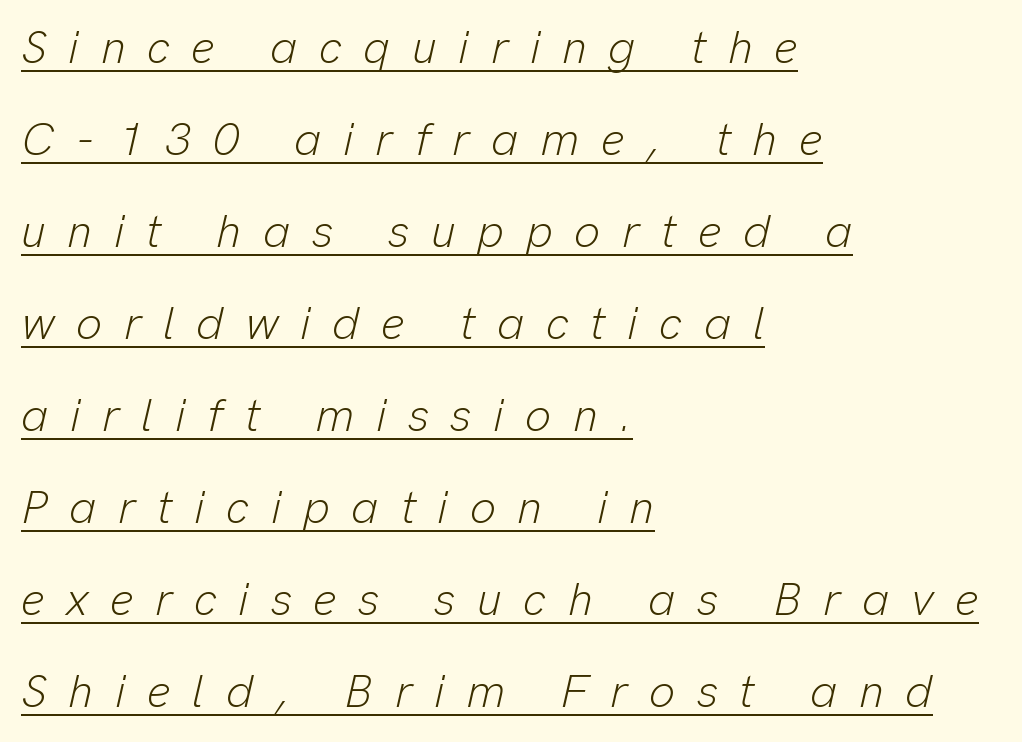
Q: Is the text bold? A: No.
Q: Is the text italic (slanted)? A: Yes, it leans right by about 13 degrees.
Q: Is the text underlined? A: Yes.
Q: How is the paragraph aligned? A: Left-aligned.
Q: Is the spacing between letters normal or unusually wide? A: Unusually wide.
Q: Is the spacing between lines tight, normal or loose? A: Loose.
Q: Width (condensed, normal, or wide)? A: Normal.
Q: Stroke contrast? A: Low.
Q: x-height? A: Medium.
Q: Monospaced? A: No.
